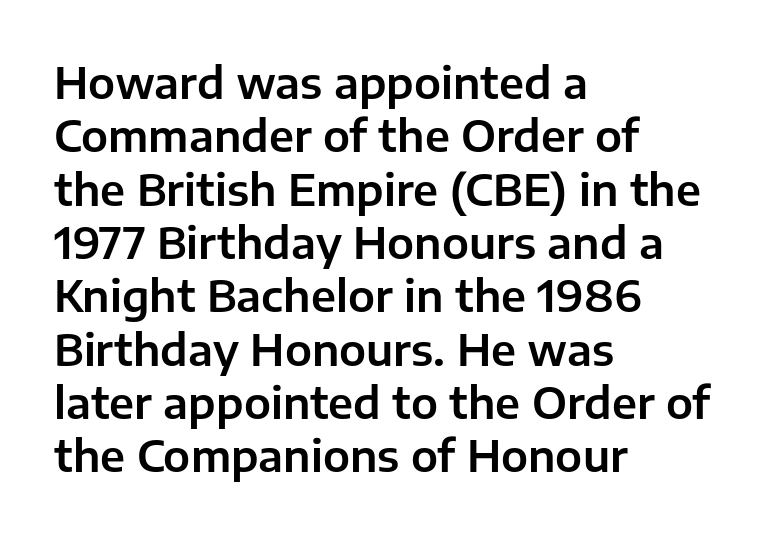
The specimen omits any rule beneath the text block's lines. Compared with a centered layout, this one pins lines to the left instead. No extra tracking has been applied to these lines. In terms of posture, this sample is upright. Is this a fixed-width face? No — the glyphs have proportional, varying widths. The characters display no serif detailing; their extremities are plain.
